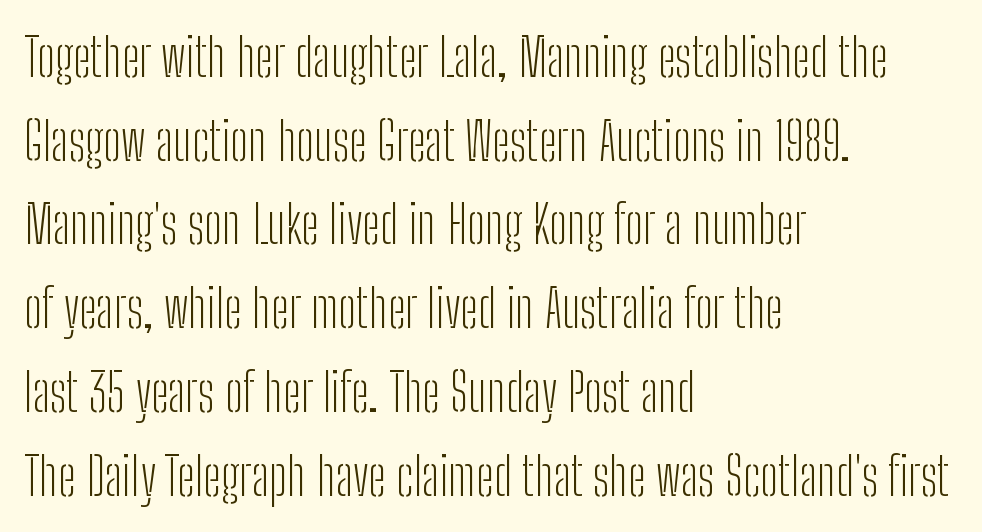
{"serif": "no", "italic": "no", "bold": "no", "weight": "light", "width": "condensed", "stroke_contrast": "low", "x_height": "medium", "monospaced": "no", "underline": "no", "align": "left", "line_spacing": "normal", "line_spacing_ratio": 1.58, "letter_spacing": "normal", "letter_spacing_em": 0.0, "glyph_px": 53}
